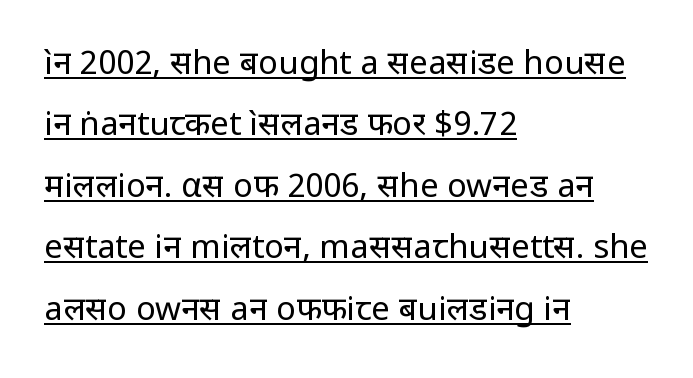
{"serif": "no", "italic": "no", "bold": "no", "weight": "regular", "width": "normal", "stroke_contrast": "low", "x_height": "medium", "monospaced": "no", "underline": "yes", "align": "left", "line_spacing_ratio": 1.86, "letter_spacing": "normal", "letter_spacing_em": 0.0, "glyph_px": 33}
